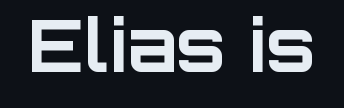
Q: Is the text bold? A: Yes.
Q: Is the text italic (slanted)? A: No, it is upright.
Q: Is the typeface a serif or a sans-serif typeface? A: Sans-serif.
Q: Is the text underlined? A: No.
Q: Is the spacing between letters normal or unusually wide? A: Normal.
Q: Width (condensed, normal, or wide)? A: Normal.
Q: Stroke contrast? A: Low.
Q: x-height? A: Large.
Q: Monospaced? A: No.
